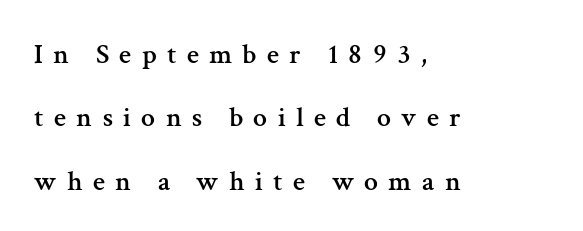
The image shows 28 px serif type, upright; set left-aligned, loose line spacing (2.26x), unusually wide letter spacing (+0.37 em), not underlined; medium stroke contrast and a medium x-height.
